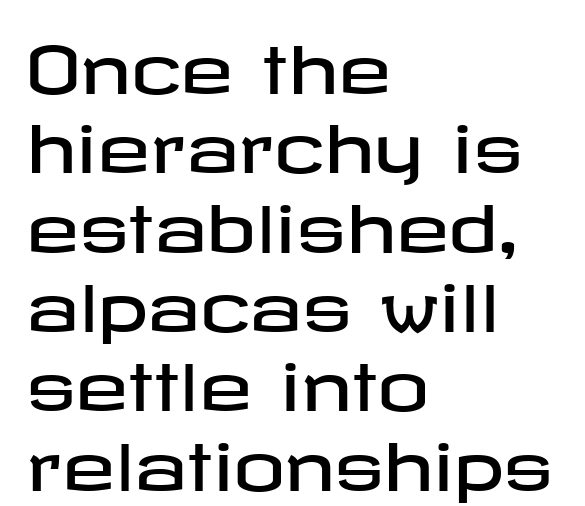
Q: Is the text italic (slanted)? A: No, it is upright.
Q: Is the typeface a serif or a sans-serif typeface? A: Sans-serif.
Q: Is the text underlined? A: No.
Q: How is the paragraph aligned? A: Left-aligned.
Q: Is the spacing between letters normal or unusually wide? A: Normal.
Q: Width (condensed, normal, or wide)? A: Wide.
Q: Stroke contrast? A: Low.
Q: x-height? A: Medium.
